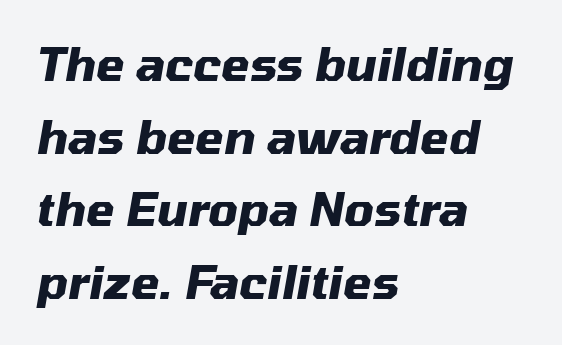
Q: Is the text bold? A: Yes.
Q: Is the text italic (slanted)? A: Yes, it leans right by about 10 degrees.
Q: Is the text underlined? A: No.
Q: How is the paragraph aligned? A: Left-aligned.
Q: Is the spacing between letters normal or unusually wide? A: Normal.
Q: Is the spacing between lines tight, normal or loose? A: Normal.
Q: Width (condensed, normal, or wide)? A: Normal.
Q: Stroke contrast? A: Medium.
Q: x-height? A: Medium.
Q: Monospaced? A: No.
